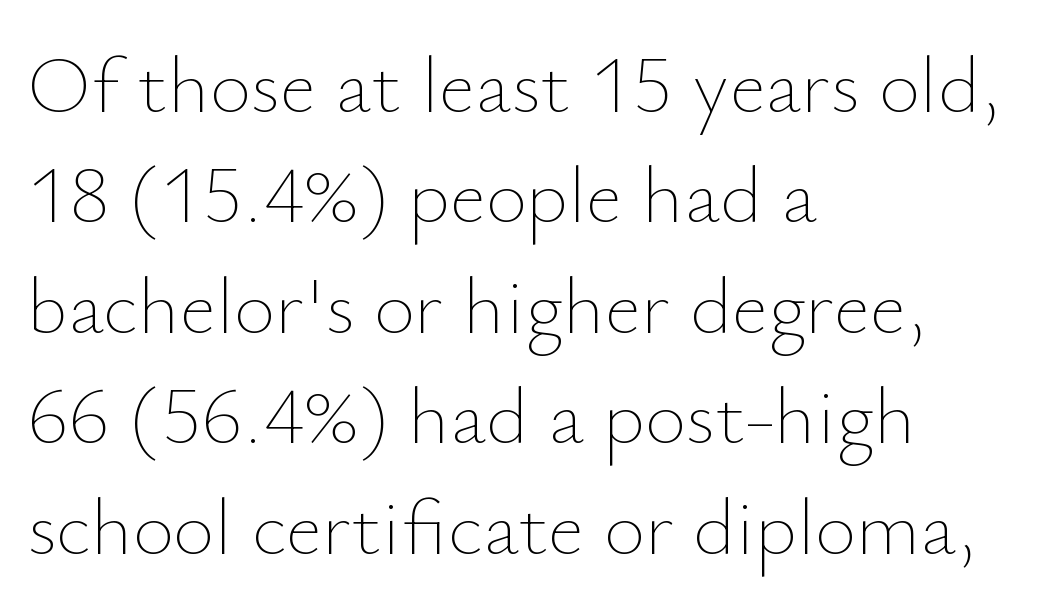
{"italic": "no", "bold": "no", "weight": "thin", "width": "normal", "stroke_contrast": "low", "x_height": "small", "monospaced": "no", "underline": "no", "align": "left", "line_spacing": "normal", "line_spacing_ratio": 1.38, "letter_spacing": "normal", "letter_spacing_em": 0.0, "glyph_px": 80}
